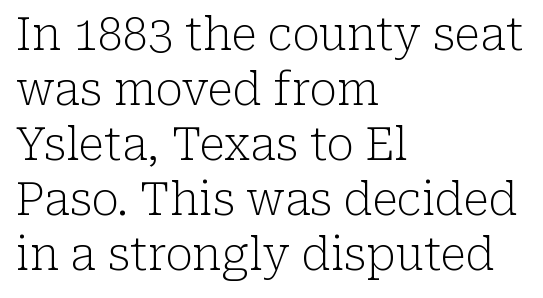
{"serif": "yes", "italic": "no", "bold": "no", "weight": "light", "width": "normal", "stroke_contrast": "low", "x_height": "medium", "monospaced": "no", "underline": "no", "align": "left", "line_spacing_ratio": 1.22, "letter_spacing": "normal", "letter_spacing_em": 0.0, "glyph_px": 45}
